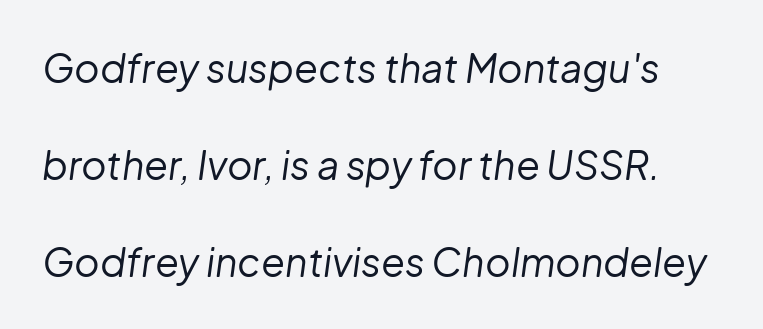
The image shows 39 px regular-weight type, italic (leaning right); set loose line spacing (2.49x), normal letter spacing, not underlined; low stroke contrast and a medium x-height.
